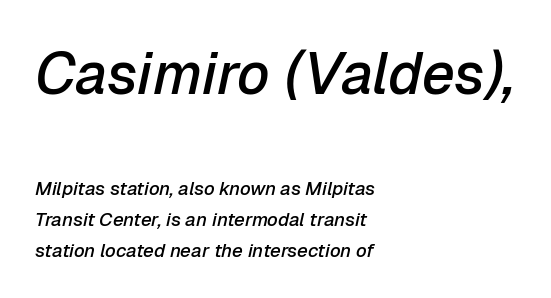
{"italic": "yes", "lean": "right", "slant_degrees": 12, "bold": "semi", "weight": "semibold", "width": "normal", "stroke_contrast": "low", "x_height": "medium", "monospaced": "no", "underline": "no", "align": "left", "line_spacing": "normal", "line_spacing_ratio": 1.62, "letter_spacing": "normal", "letter_spacing_em": 0.0, "larger_block": "first", "size_ratio": 3.05, "glyph_px": 58}
